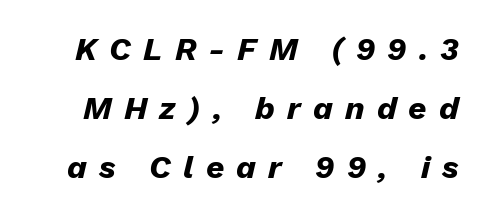
Q: Is the text bold? A: Yes.
Q: Is the text italic (slanted)? A: Yes, it leans right by about 13 degrees.
Q: Is the text underlined? A: No.
Q: Is the spacing between letters normal or unusually wide? A: Unusually wide.
Q: Width (condensed, normal, or wide)? A: Normal.
Q: Stroke contrast? A: Low.
Q: x-height? A: Medium.
Q: Monospaced? A: No.
